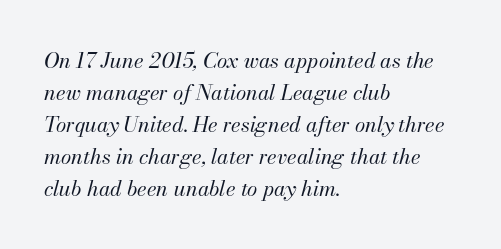
The string is rendered with underlining switched off. The face looks like a standard text weight, possibly lighter. Compared with a centered layout, this one pins lines to the left instead. How are the letters spaced? Ordinarily, with no added tracking. Normally led — the rows are evenly, conventionally spaced.
